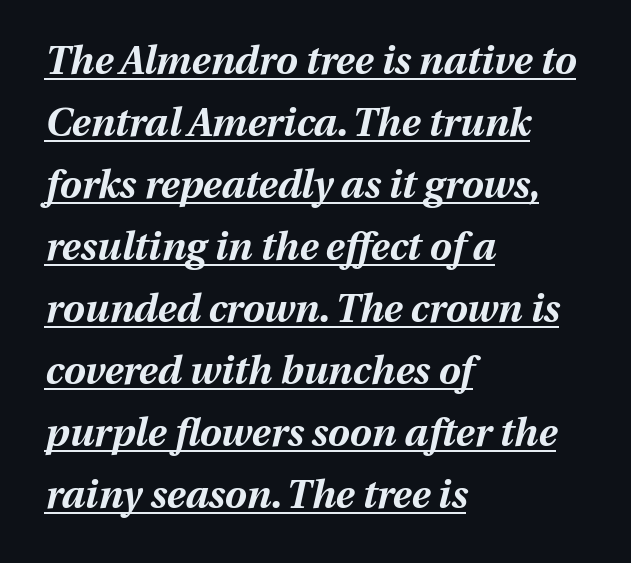
Decoration check: the copy is underlined. In terms of letterspacing, this is plain default setting. Character widths vary here, with narrow letters taking less room than wide ones. A classic flush-left, rag-right setting is used for this passage. You can tell it's italic because the verticals aren't actually vertical. The font is running at its bold setting.
